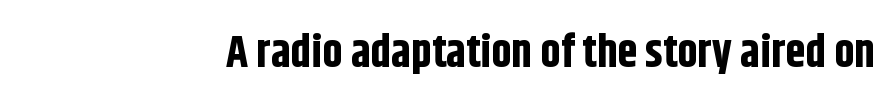
{"serif": "no", "italic": "no", "bold": "yes", "weight": "bold", "width": "condensed", "stroke_contrast": "low", "x_height": "large", "monospaced": "no", "underline": "no", "letter_spacing": "normal", "letter_spacing_em": 0.0, "glyph_px": 45}
